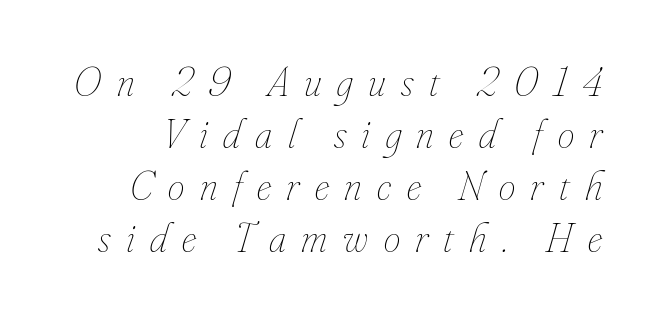
A light-to-regular cut is what we see here. Descenders hang freely into open space. Posture: slanted. Short note: letters widely spaced. The face used here is proportionally spaced, like ordinary book or web type.
